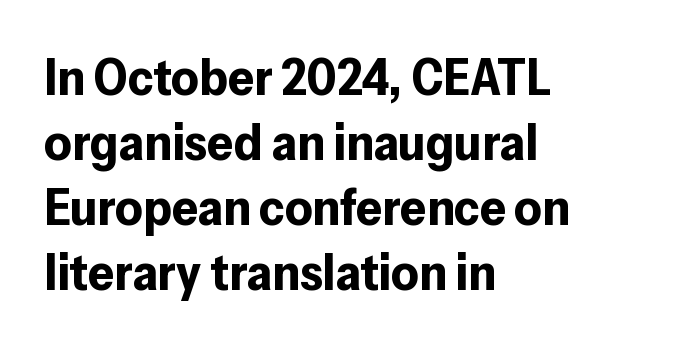
Are there feet on the stems? There aren't — it's a sans. Character widths vary here, with narrow letters taking less room than wide ones. The rows are spaced the way most documents space them. Has an underline been added? It has not. The characters look thick and weighty, a clear bold. The compositor pushed each line to the left boundary.
